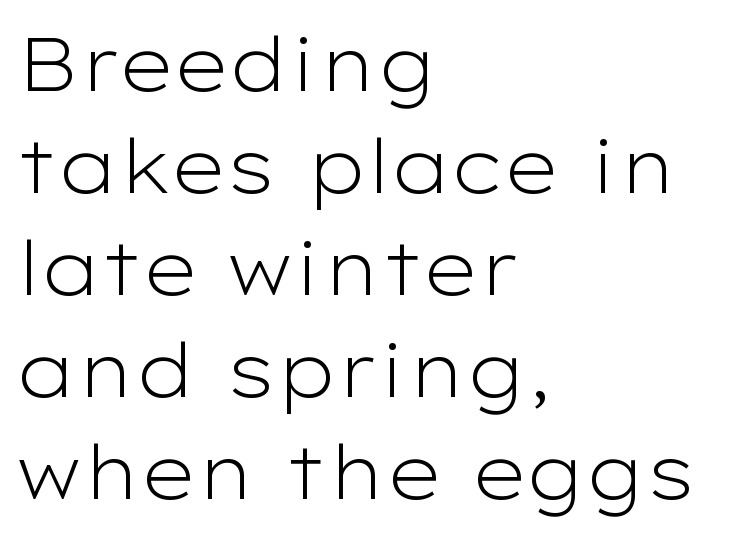
{"serif": "no", "italic": "no", "bold": "no", "weight": "light", "width": "wide", "stroke_contrast": "low", "x_height": "medium", "monospaced": "no", "underline": "no", "align": "left", "line_spacing": "normal", "line_spacing_ratio": 1.36, "letter_spacing": "normal", "letter_spacing_em": 0.0, "glyph_px": 75}
